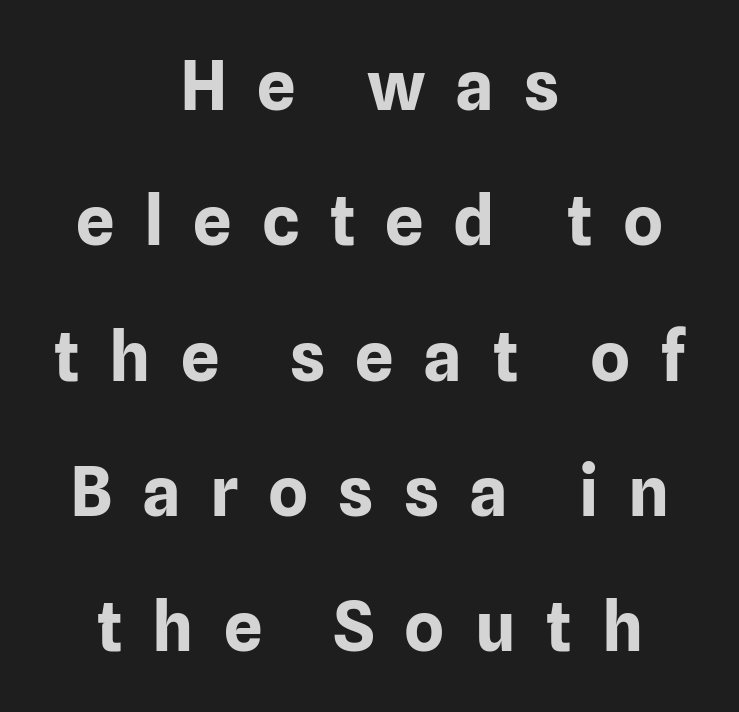
{"serif": "no", "italic": "no", "bold": "yes", "weight": "bold", "width": "normal", "stroke_contrast": "low", "x_height": "medium", "monospaced": "no", "underline": "no", "align": "center", "line_spacing": "loose", "line_spacing_ratio": 1.99, "letter_spacing": "wide", "letter_spacing_em": 0.44, "glyph_px": 68}
